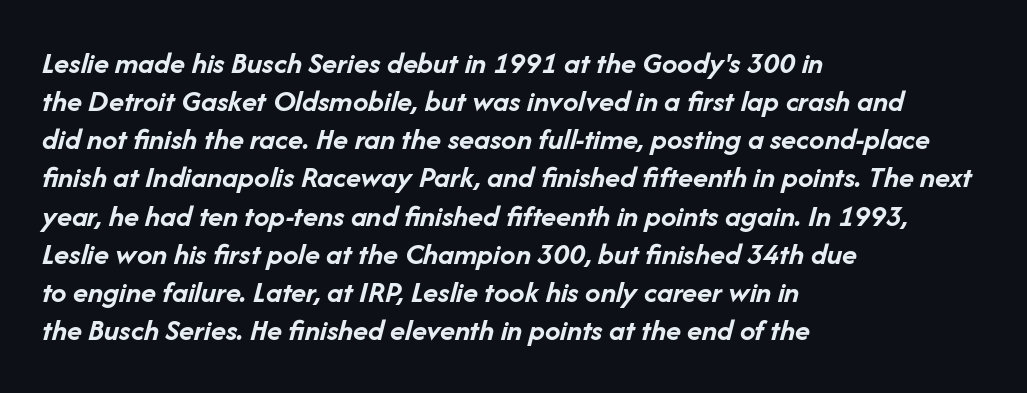
{"italic": "yes", "lean": "right", "slant_degrees": 14, "bold": "yes", "weight": "semibold", "width": "normal", "stroke_contrast": "low", "x_height": "medium", "monospaced": "no", "underline": "no", "align": "left", "line_spacing_ratio": 1.23, "letter_spacing": "normal", "letter_spacing_em": 0.0, "glyph_px": 31}
